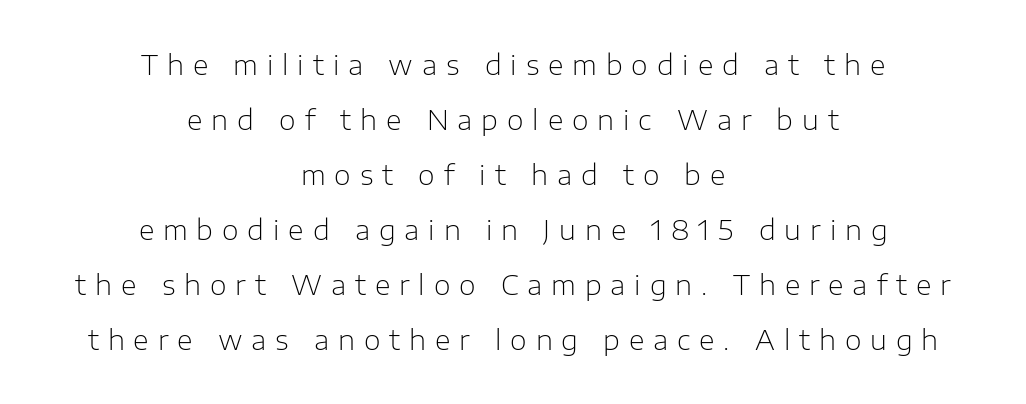
{"italic": "no", "bold": "no", "underline": "no", "align": "center", "line_spacing": "loose", "line_spacing_ratio": 2.04, "letter_spacing": "wide", "letter_spacing_em": 0.33, "glyph_px": 27}
